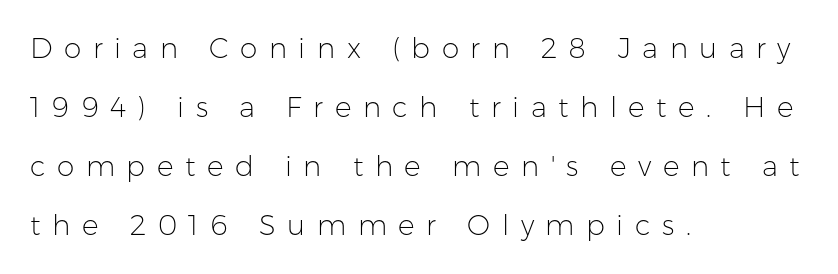
The image shows 28 px light sans-serif type, upright; set left-aligned, loose line spacing (2.11x), unusually wide letter spacing (+0.41 em), not underlined; low stroke contrast and a medium x-height.
